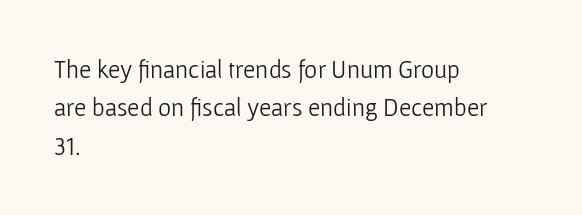
{"italic": "no", "bold": "no", "underline": "no", "align": "left", "line_spacing": "normal", "line_spacing_ratio": 1.54, "letter_spacing": "normal", "letter_spacing_em": 0.0, "glyph_px": 25}
